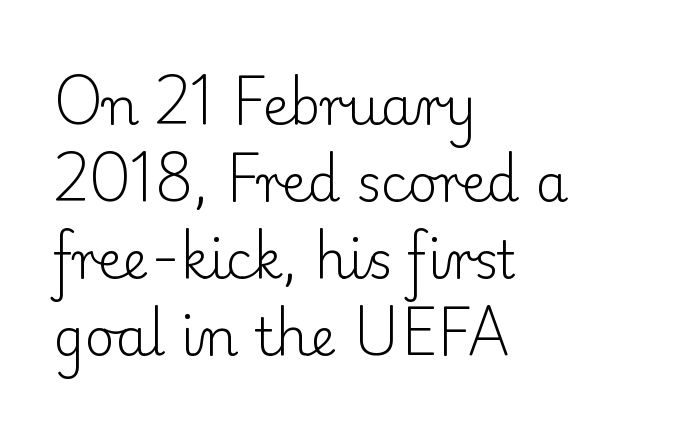
Q: Is the text bold? A: No.
Q: Is the text italic (slanted)? A: No, it is upright.
Q: Is the text underlined? A: No.
Q: How is the paragraph aligned? A: Left-aligned.
Q: Is the spacing between letters normal or unusually wide? A: Normal.
Q: Is the spacing between lines tight, normal or loose? A: Normal.
Q: Width (condensed, normal, or wide)? A: Normal.
Q: Stroke contrast? A: Low.
Q: x-height? A: Small.
Q: Monospaced? A: No.
